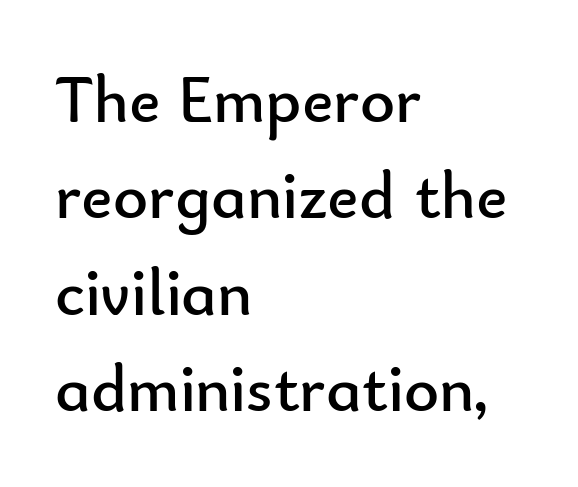
Q: Is the text bold? A: No.
Q: Is the text italic (slanted)? A: No, it is upright.
Q: Is the typeface a serif or a sans-serif typeface? A: Sans-serif.
Q: Is the text underlined? A: No.
Q: How is the paragraph aligned? A: Left-aligned.
Q: Is the spacing between letters normal or unusually wide? A: Normal.
Q: Is the spacing between lines tight, normal or loose? A: Normal.
Q: Width (condensed, normal, or wide)? A: Normal.
Q: Stroke contrast? A: Low.
Q: x-height? A: Small.
Q: Monospaced? A: No.
